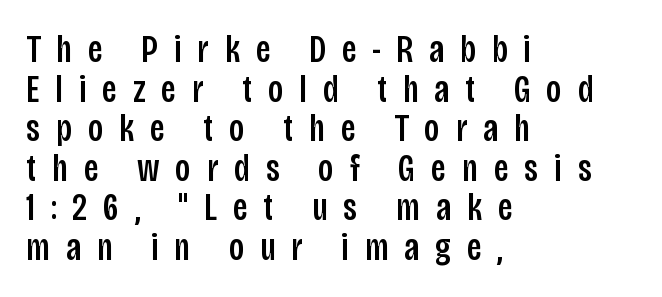
Q: Is the text italic (slanted)? A: No, it is upright.
Q: Is the typeface a serif or a sans-serif typeface? A: Sans-serif.
Q: Is the text underlined? A: No.
Q: How is the paragraph aligned? A: Left-aligned.
Q: Is the spacing between letters normal or unusually wide? A: Unusually wide.
Q: Is the spacing between lines tight, normal or loose? A: Tight.
Q: Width (condensed, normal, or wide)? A: Condensed.
Q: Stroke contrast? A: Low.
Q: x-height? A: Large.
Q: Monospaced? A: No.
